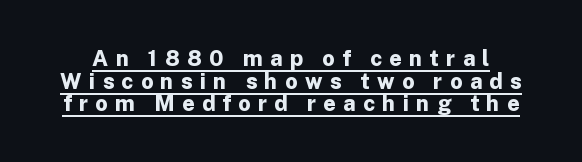
{"italic": "no", "bold": "yes", "underline": "yes", "line_spacing": "tight", "line_spacing_ratio": 1.03, "letter_spacing": "wide", "letter_spacing_em": 0.33, "glyph_px": 22}
